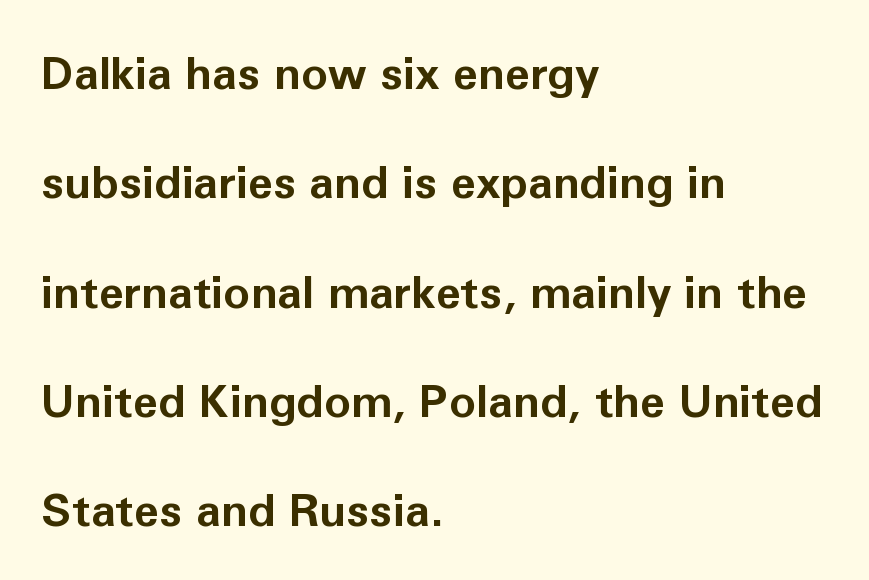
These lines carry a lot of weight — the face is fully bold. A great deal of white space separates one row of letters from the next. The gaps between neighbouring characters are ordinary and unremarkable. Nobody drew a line under any word here.
